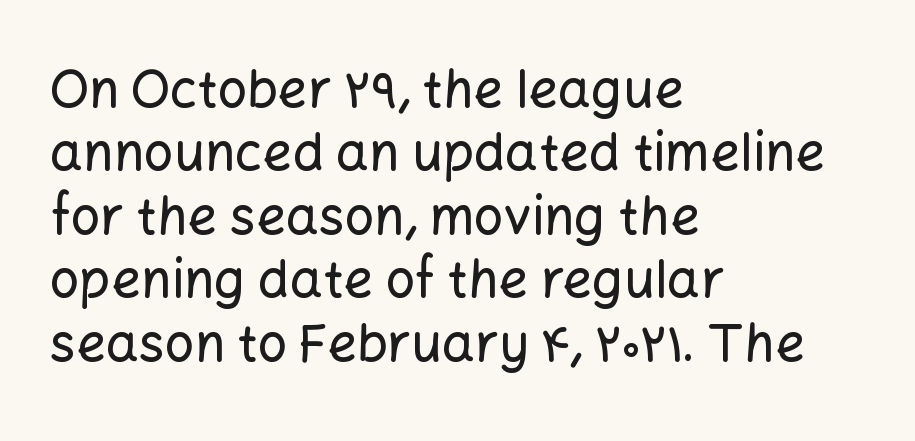
{"serif": "no", "italic": "no", "width": "normal", "stroke_contrast": "low", "x_height": "medium", "monospaced": "no", "underline": "no", "align": "left", "line_spacing_ratio": 1.22, "letter_spacing": "normal", "letter_spacing_em": 0.0, "glyph_px": 52}
